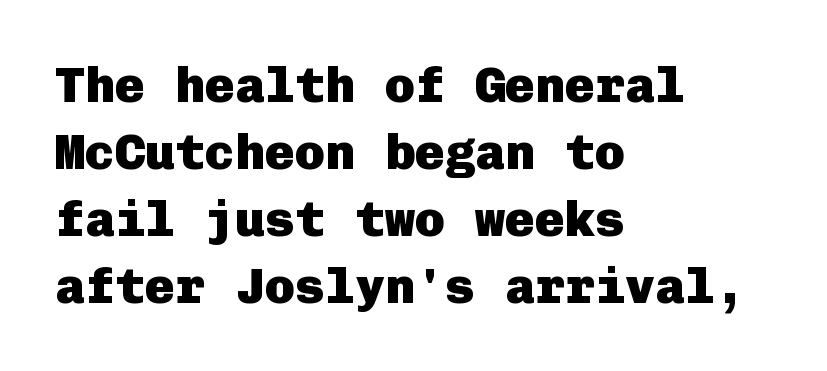
{"serif": "no", "italic": "no", "bold": "yes", "weight": "heavy", "width": "normal", "stroke_contrast": "low", "x_height": "medium", "underline": "no", "align": "left", "line_spacing": "normal", "line_spacing_ratio": 1.34, "letter_spacing": "normal", "letter_spacing_em": 0.0, "glyph_px": 50}
